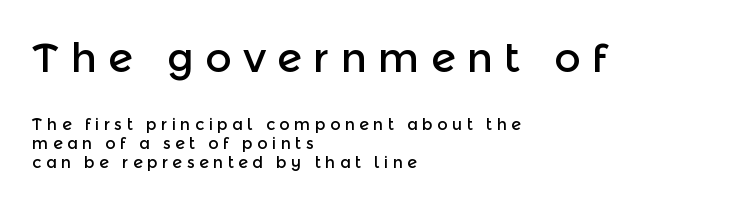
Anything drawn beneath the words? Only blank space. Note: no serifs on the glyphs. Which chunk is bigger? The first one — the top block dwarfs the bottom. Tracking here is generous; glyphs stand well apart from one another. This sample has the flowing, uneven cadence of proportional lettering. This sample is left-justified, so line endings fall wherever the words run out.
